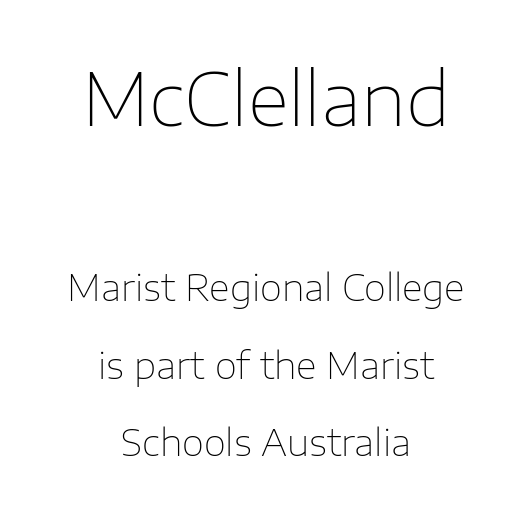
{"serif": "no", "italic": "no", "bold": "no", "weight": "thin", "width": "normal", "stroke_contrast": "low", "x_height": "medium", "monospaced": "no", "underline": "no", "align": "center", "line_spacing": "loose", "line_spacing_ratio": 2.15, "letter_spacing": "normal", "letter_spacing_em": 0.0, "larger_block": "first", "size_ratio": 2.0, "glyph_px": 72}
